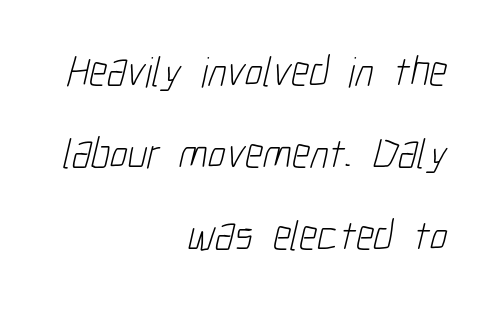
{"serif": "no", "bold": "no", "weight": "light", "width": "condensed", "stroke_contrast": "low", "x_height": "medium", "monospaced": "no", "underline": "no", "align": "right", "line_spacing": "loose", "line_spacing_ratio": 1.91, "letter_spacing": "normal", "letter_spacing_em": 0.0, "glyph_px": 43}
